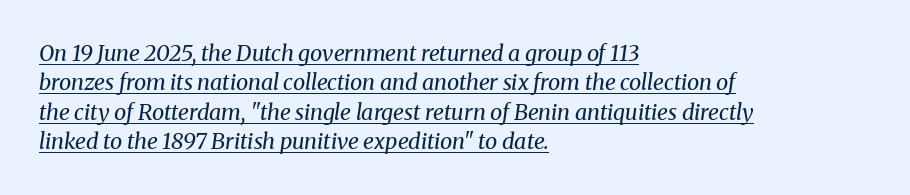
The image shows 22 px text type, italic (leaning right); set left-aligned, normal line spacing (1.34x), normal letter spacing, underlined.
